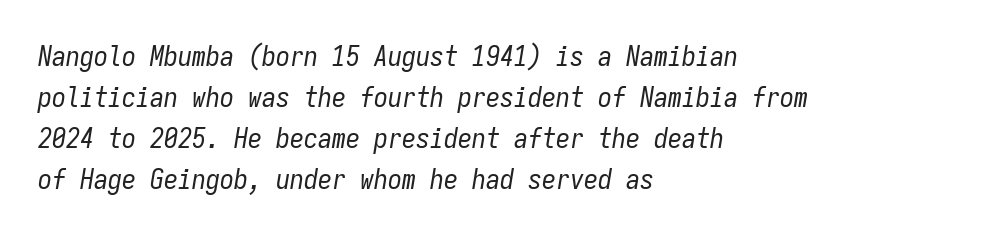
{"italic": "yes", "lean": "right", "slant_degrees": 9, "bold": "no", "weight": "regular", "width": "condensed", "stroke_contrast": "low", "x_height": "medium", "monospaced": "yes", "underline": "no", "align": "left", "line_spacing": "normal", "line_spacing_ratio": 1.47, "letter_spacing": "normal", "letter_spacing_em": 0.0, "glyph_px": 28}
